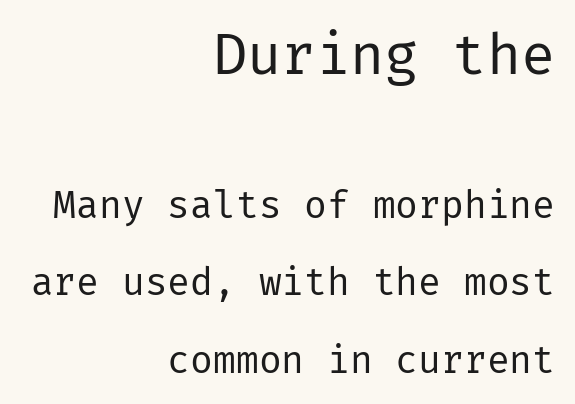
The image shows 57 px regular-weight sans-serif type, upright; set right-aligned, loose line spacing (2.04x), normal letter spacing, not underlined; the first (top) block is 1.5x larger; low stroke contrast and a medium x-height.
